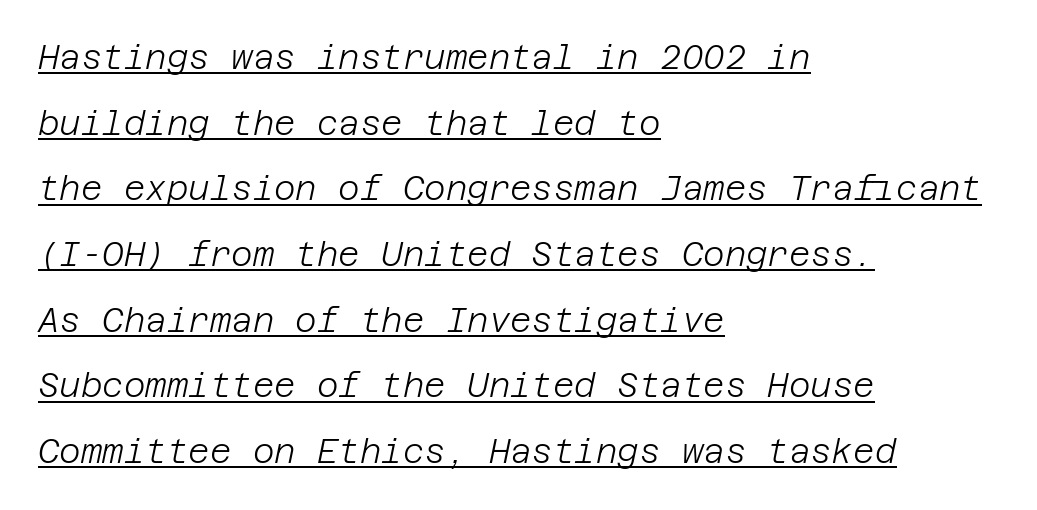
The image shows 33 px light type, italic (leaning right); set left-aligned, loose line spacing (1.99x), normal letter spacing, underlined; low stroke contrast and a large x-height.
